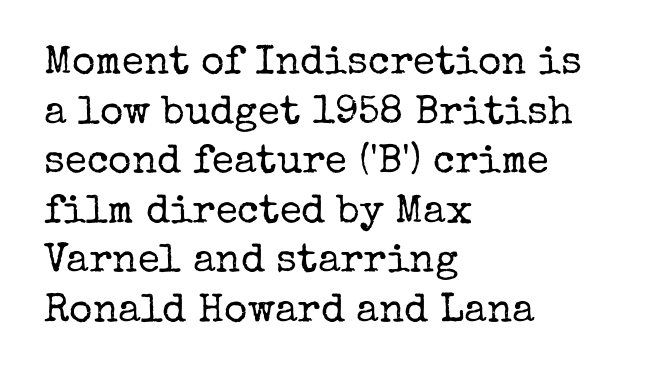
Q: Is the text bold? A: No.
Q: Is the text italic (slanted)? A: No, it is upright.
Q: Is the typeface a serif or a sans-serif typeface? A: Serif.
Q: Is the text underlined? A: No.
Q: How is the paragraph aligned? A: Left-aligned.
Q: Is the spacing between letters normal or unusually wide? A: Normal.
Q: Width (condensed, normal, or wide)? A: Normal.
Q: Stroke contrast? A: Low.
Q: x-height? A: Medium.
Q: Monospaced? A: No.
